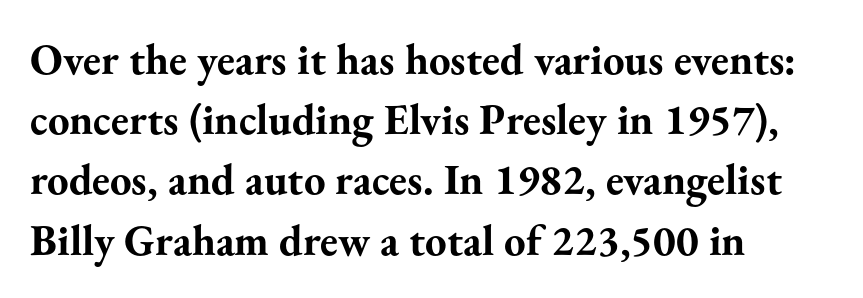
Q: Is the text bold? A: Yes.
Q: Is the text italic (slanted)? A: No, it is upright.
Q: Is the typeface a serif or a sans-serif typeface? A: Serif.
Q: Is the text underlined? A: No.
Q: How is the paragraph aligned? A: Left-aligned.
Q: Is the spacing between letters normal or unusually wide? A: Normal.
Q: Is the spacing between lines tight, normal or loose? A: Normal.
Q: Width (condensed, normal, or wide)? A: Normal.
Q: Stroke contrast? A: Medium.
Q: x-height? A: Small.
Q: Monospaced? A: No.
